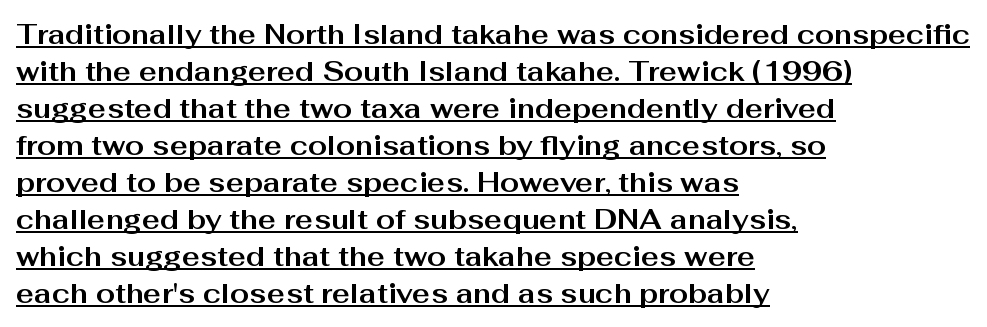
The specimen includes a rule beneath the text block's lines. Nobody touched the tracking dial on this one. The text block is weighted toward the left margin, trailing off unevenly rightward. The face used here has the dense, thick strokes of a bold.
